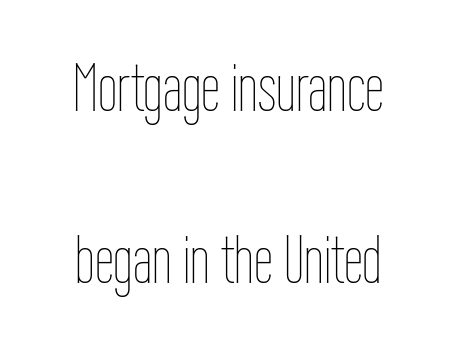
The image shows 69 px thin, condensed type, upright; set loose line spacing (2.5x), normal letter spacing, not underlined; low stroke contrast and a medium x-height.
